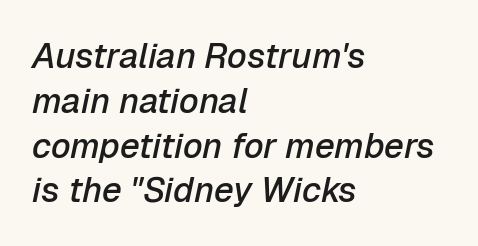
{"italic": "yes", "lean": "right", "slant_degrees": 12, "bold": "semi", "weight": "semibold", "width": "normal", "stroke_contrast": "low", "x_height": "medium", "monospaced": "no", "underline": "no", "align": "left", "line_spacing": "normal", "line_spacing_ratio": 1.28, "letter_spacing": "normal", "letter_spacing_em": 0.0, "glyph_px": 35}
